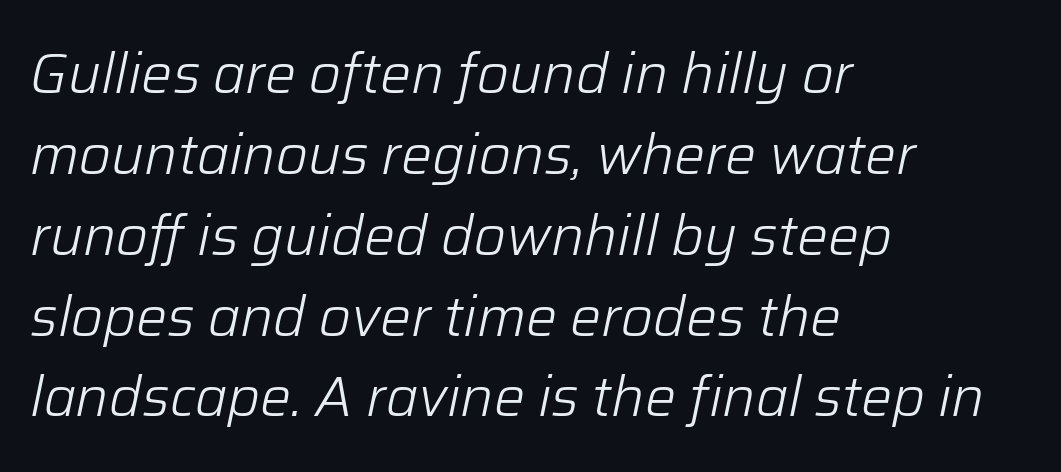
The image shows 55 px light type, italic (leaning right); set left-aligned, normal line spacing (1.47x), normal letter spacing, not underlined; low stroke contrast and a medium x-height.
